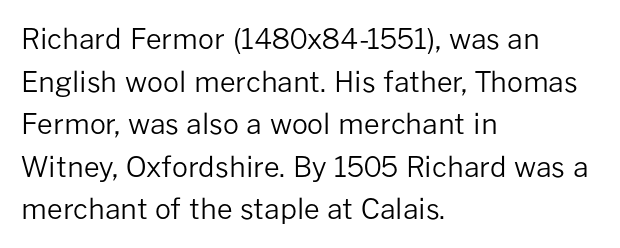
Q: Is the text bold? A: No.
Q: Is the text italic (slanted)? A: No, it is upright.
Q: Is the typeface a serif or a sans-serif typeface? A: Sans-serif.
Q: Is the text underlined? A: No.
Q: How is the paragraph aligned? A: Left-aligned.
Q: Is the spacing between letters normal or unusually wide? A: Normal.
Q: Is the spacing between lines tight, normal or loose? A: Normal.
Q: Width (condensed, normal, or wide)? A: Normal.
Q: Stroke contrast? A: Low.
Q: x-height? A: Medium.
Q: Monospaced? A: No.
